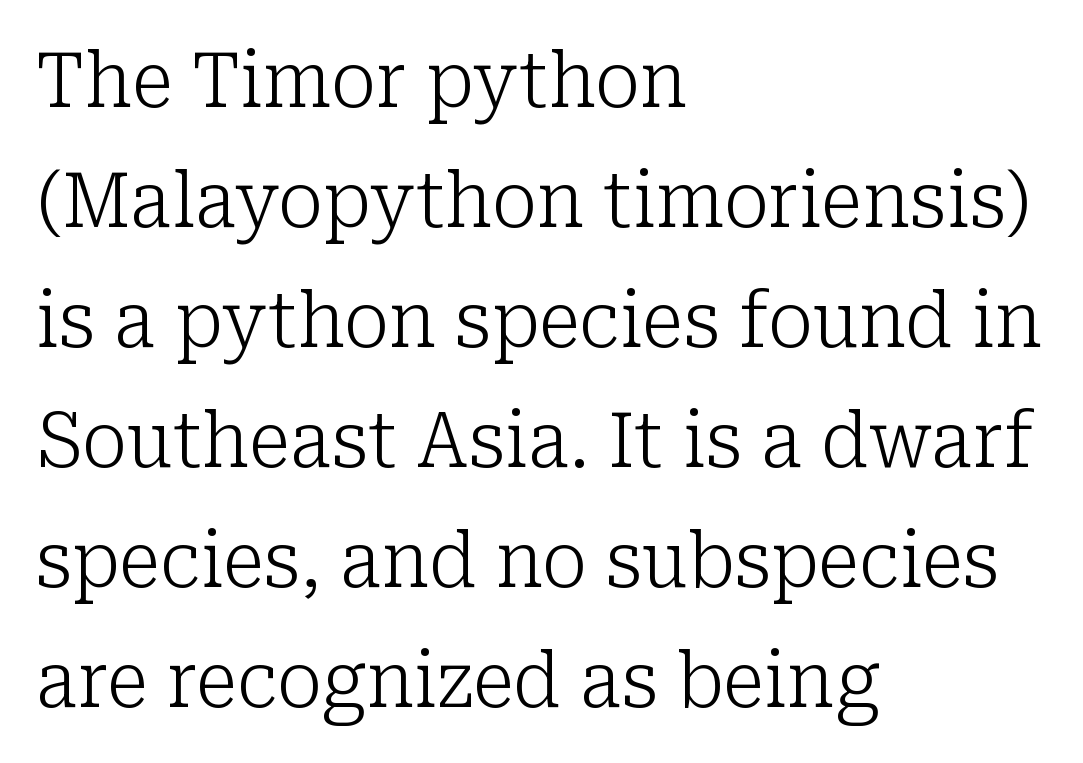
{"serif": "yes", "italic": "no", "bold": "no", "weight": "light", "width": "normal", "stroke_contrast": "low", "x_height": "medium", "monospaced": "no", "underline": "no", "align": "left", "line_spacing": "normal", "line_spacing_ratio": 1.58, "letter_spacing": "normal", "letter_spacing_em": 0.0, "glyph_px": 76}
